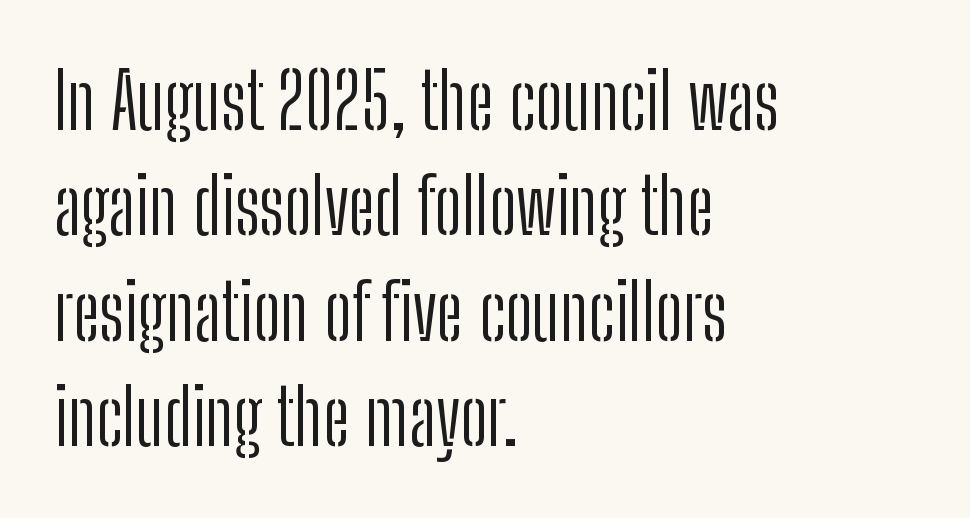
Q: Is the text bold? A: No.
Q: Is the text italic (slanted)? A: No, it is upright.
Q: Is the typeface a serif or a sans-serif typeface? A: Sans-serif.
Q: Is the text underlined? A: No.
Q: How is the paragraph aligned? A: Left-aligned.
Q: Is the spacing between letters normal or unusually wide? A: Normal.
Q: Is the spacing between lines tight, normal or loose? A: Normal.
Q: Width (condensed, normal, or wide)? A: Condensed.
Q: Stroke contrast? A: Low.
Q: x-height? A: Medium.
Q: Monospaced? A: No.
